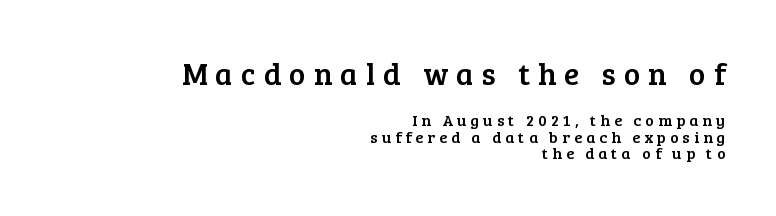
The image shows 31 px serif type, upright; set right-aligned, tight line spacing (1.04x), unusually wide letter spacing (+0.26 em), not underlined; the first (top) block is 1.94x larger; low stroke contrast and a medium x-height.
